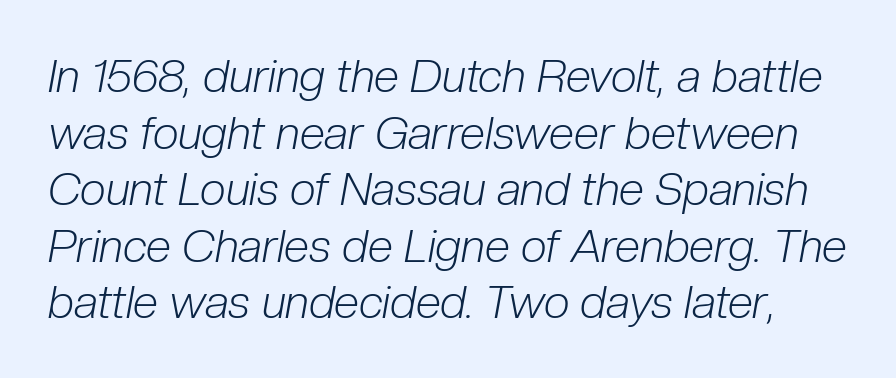
The image shows 46 px light, condensed type, italic (leaning right); set line spacing 1.23x, normal letter spacing, not underlined; low stroke contrast and a medium x-height.
